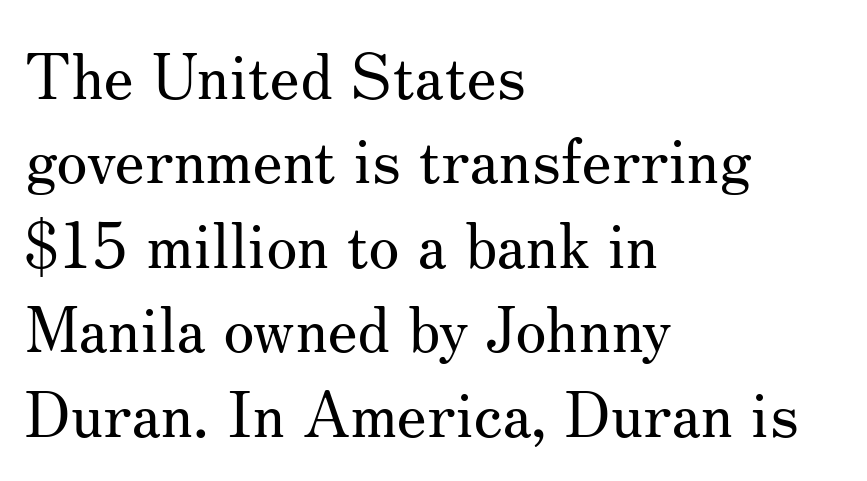
Weight: in the light-to-regular range. Evenly set lines give the paragraph a standard silhouette. Nope, not italic — everything's standing straight. These lines keep a tight, regular rhythm from letter to letter. The words here are not underlined.
